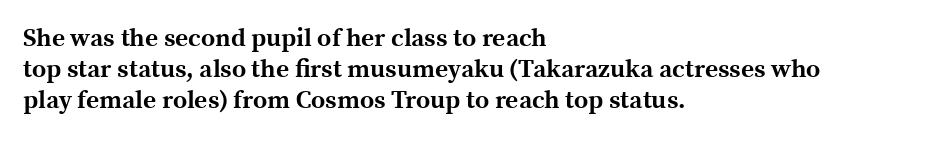
The image shows 25 px bold type, upright; set left-aligned, normal line spacing (1.25x), normal letter spacing, not underlined.
